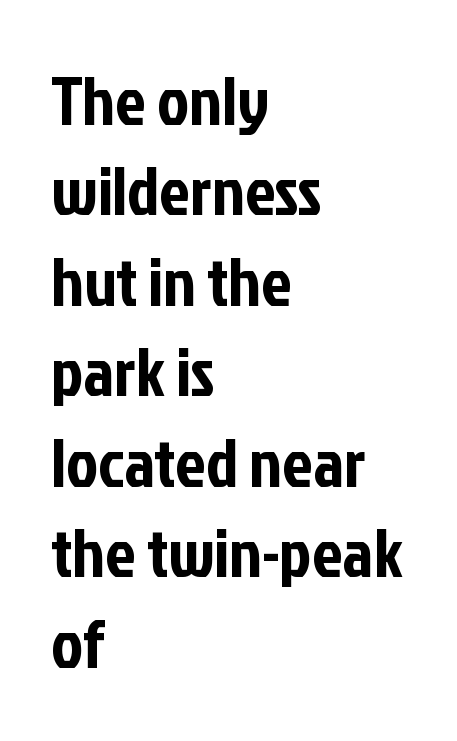
{"serif": "no", "italic": "no", "width": "condensed", "stroke_contrast": "low", "x_height": "medium", "monospaced": "no", "underline": "no", "align": "left", "line_spacing": "normal", "line_spacing_ratio": 1.33, "letter_spacing": "normal", "letter_spacing_em": 0.0, "glyph_px": 68}
